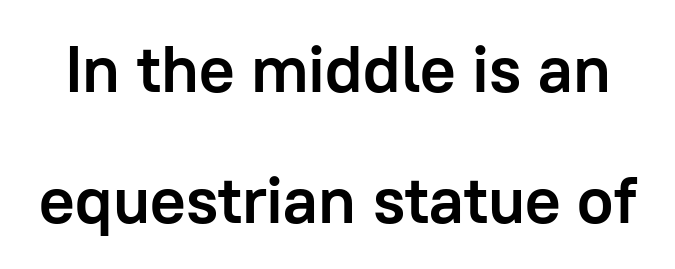
{"serif": "no", "italic": "no", "bold": "yes", "weight": "semibold", "width": "normal", "stroke_contrast": "low", "x_height": "medium", "monospaced": "no", "underline": "no", "line_spacing": "loose", "line_spacing_ratio": 1.98, "letter_spacing": "normal", "letter_spacing_em": 0.0, "glyph_px": 66}
